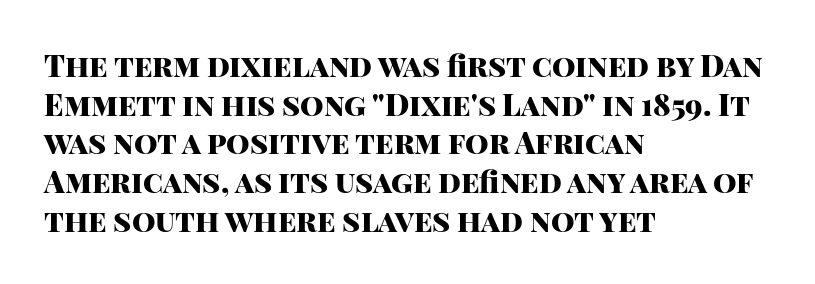
Q: Is the text bold? A: Yes.
Q: Is the text italic (slanted)? A: No, it is upright.
Q: Is the typeface a serif or a sans-serif typeface? A: Sans-serif.
Q: Is the text underlined? A: No.
Q: How is the paragraph aligned? A: Left-aligned.
Q: Is the spacing between letters normal or unusually wide? A: Normal.
Q: Is the spacing between lines tight, normal or loose? A: Normal.
Q: Width (condensed, normal, or wide)? A: Normal.
Q: Stroke contrast? A: High.
Q: x-height? A: Large.
Q: Monospaced? A: No.
